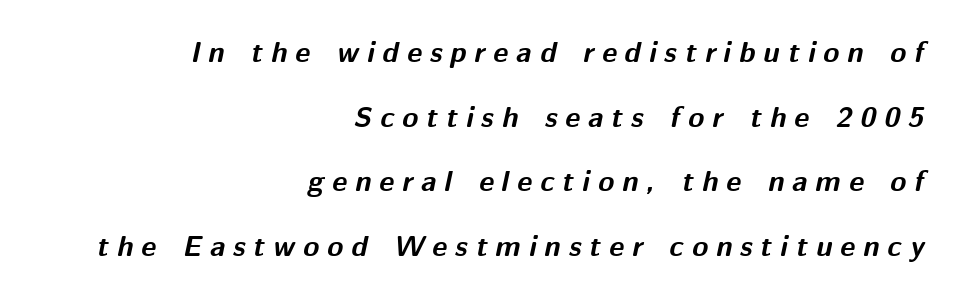
Q: Is the text bold? A: Yes.
Q: Is the text italic (slanted)? A: Yes, it leans right by about 12 degrees.
Q: Is the text underlined? A: No.
Q: How is the paragraph aligned? A: Right-aligned.
Q: Is the spacing between letters normal or unusually wide? A: Unusually wide.
Q: Is the spacing between lines tight, normal or loose? A: Loose.
Q: Width (condensed, normal, or wide)? A: Normal.
Q: Stroke contrast? A: Medium.
Q: x-height? A: Medium.
Q: Monospaced? A: No.
